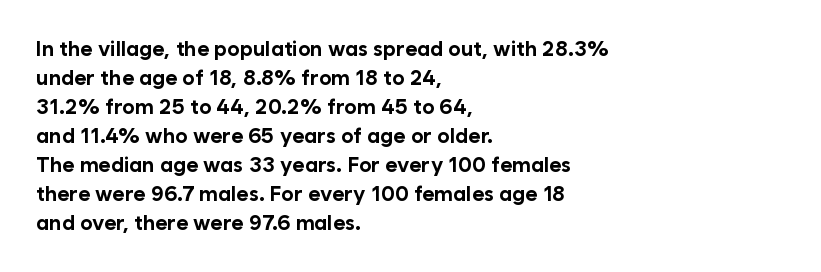
{"italic": "no", "bold": "yes", "underline": "no", "align": "left", "line_spacing": "normal", "line_spacing_ratio": 1.38, "letter_spacing": "normal", "letter_spacing_em": 0.0, "glyph_px": 21}
